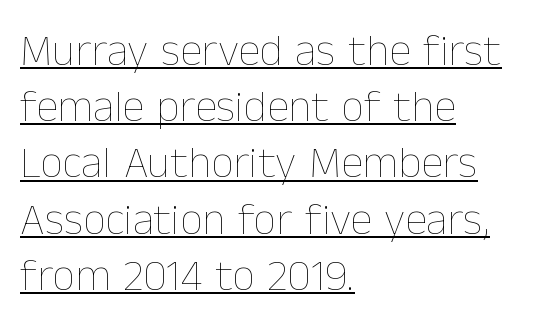
Q: Is the text bold? A: No.
Q: Is the text italic (slanted)? A: No, it is upright.
Q: Is the text underlined? A: Yes.
Q: How is the paragraph aligned? A: Left-aligned.
Q: Is the spacing between letters normal or unusually wide? A: Normal.
Q: Is the spacing between lines tight, normal or loose? A: Normal.
Q: Width (condensed, normal, or wide)? A: Normal.
Q: Stroke contrast? A: Low.
Q: x-height? A: Medium.
Q: Monospaced? A: No.
